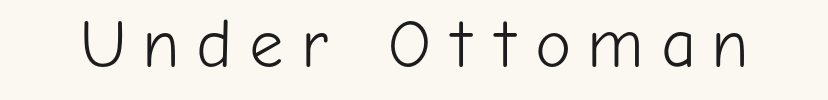
The horizontal fit of the characters is loose and conspicuously gappy. Honestly, there is no underline to notice here at all. You could not count columns in this text — the font is proportionally spaced. The lettering holds an erect, upright posture throughout. Stroke thickness stays within the range of a standard reading face or lighter.
